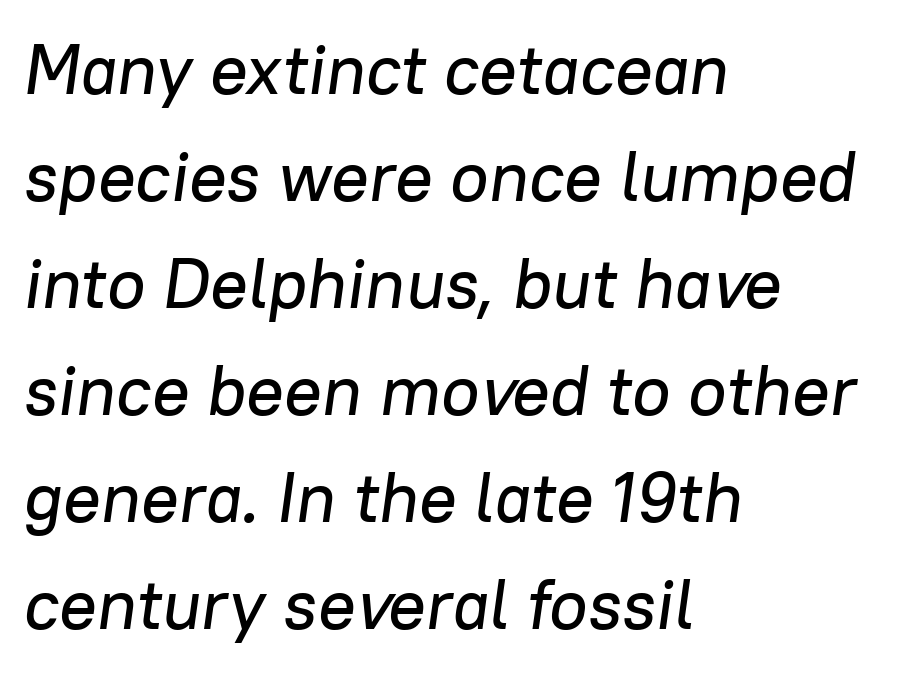
Beneath every word, the page is bare. Think of a printed novel: that variable character pitch is what you see here. A classic flush-left, rag-right setting is used for this passage. The glyphs look as if they've been sheared to an angle. This sample keeps an unexceptional amount of space between lines. Nothing unusual about the tracking: characters are spaced as the font intends.
